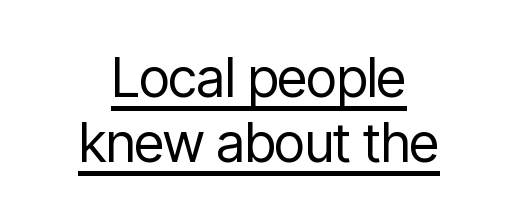
The image shows 54 px regular-weight, condensed sans-serif type, upright; set centered, line spacing 1.2x, normal letter spacing, underlined; low stroke contrast and a medium x-height.
